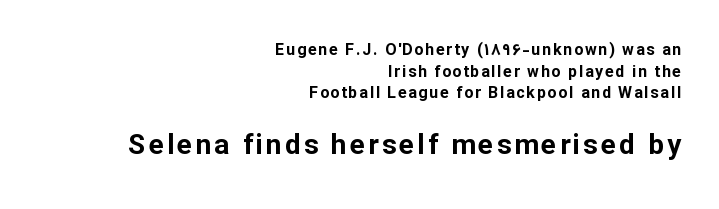
Q: Is the text bold? A: Yes.
Q: Is the text italic (slanted)? A: No, it is upright.
Q: Is the typeface a serif or a sans-serif typeface? A: Sans-serif.
Q: Is the text underlined? A: No.
Q: How is the paragraph aligned? A: Right-aligned.
Q: Is the spacing between lines tight, normal or loose? A: Normal.
Q: Which block of text is set in a larger size, the first (top) or the second (bottom)? A: The second (bottom) one.
Q: Width (condensed, normal, or wide)? A: Normal.
Q: Stroke contrast? A: Low.
Q: x-height? A: Medium.
Q: Monospaced? A: No.
